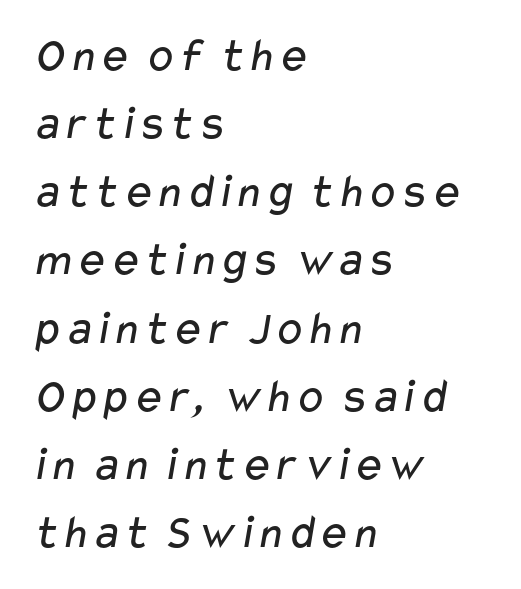
Q: Is the text bold? A: No.
Q: Is the typeface a serif or a sans-serif typeface? A: Sans-serif.
Q: Is the text underlined? A: No.
Q: How is the paragraph aligned? A: Left-aligned.
Q: Is the spacing between letters normal or unusually wide? A: Normal.
Q: Is the spacing between lines tight, normal or loose? A: Normal.
Q: Width (condensed, normal, or wide)? A: Wide.
Q: Stroke contrast? A: Low.
Q: x-height? A: Medium.
Q: Monospaced? A: No.
